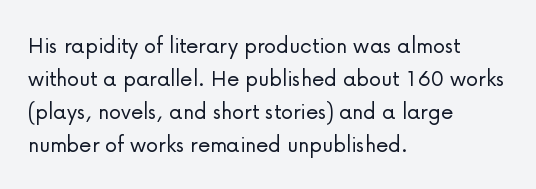
The image shows 25 px text type, upright; set left-aligned, normal line spacing (1.32x), normal letter spacing, not underlined.
